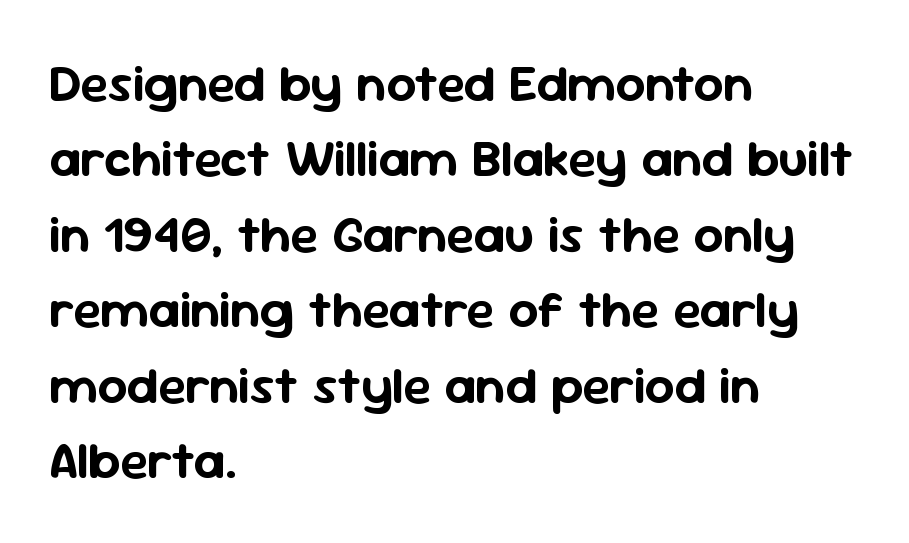
{"serif": "no", "italic": "no", "width": "normal", "stroke_contrast": "low", "x_height": "medium", "monospaced": "no", "underline": "no", "align": "left", "line_spacing": "normal", "line_spacing_ratio": 1.45, "letter_spacing": "normal", "letter_spacing_em": 0.0, "glyph_px": 52}
